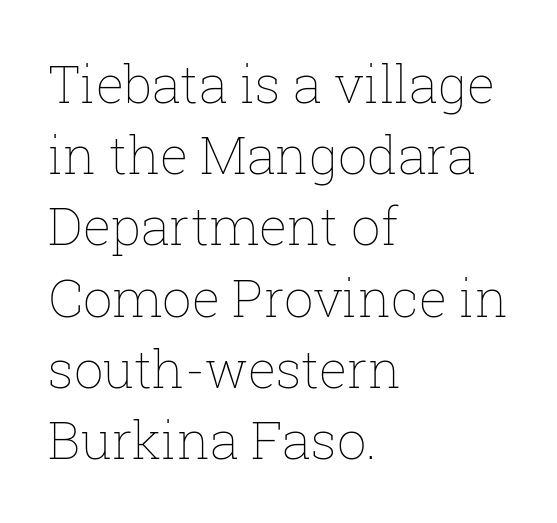
The image shows 52 px thin type, upright; set left-aligned, normal line spacing (1.37x), normal letter spacing, not underlined; low stroke contrast and a medium x-height.
